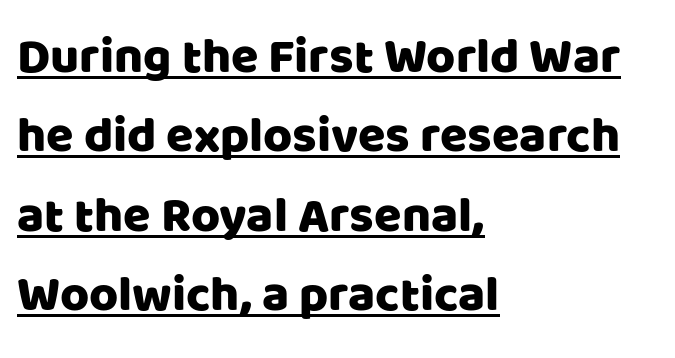
This sample carries an underscore along the baseline area. Compared with typical body copy, the letter spacing here is the same. The ragged edge is on the right, which tells us the setting is flush left. Leading matches the norm, producing a regular column.
